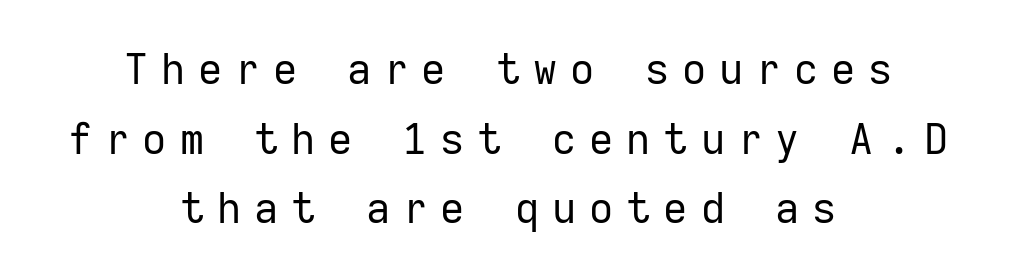
Is the stroke heavy? The answer is a plain regular-or-lighter. Where is the straight margin? There isn't one; the lines are centered. A typesetter would mark this as roman, not italic. Reading down the column, the eye jumps a familiar distance to each next line. Here the designer chose a console-style face with uniform glyph widths. Lines of text with bare space underneath.
